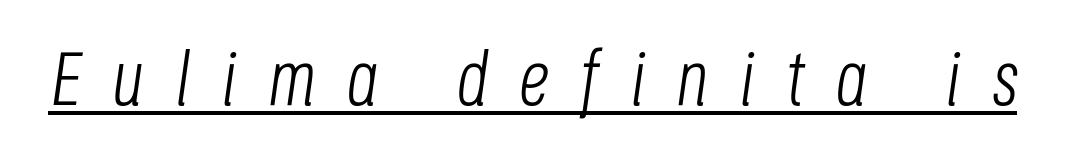
The image shows 77 px light, condensed type, italic (leaning right); set unusually wide letter spacing (+0.4 em), underlined; low stroke contrast and a large x-height.
